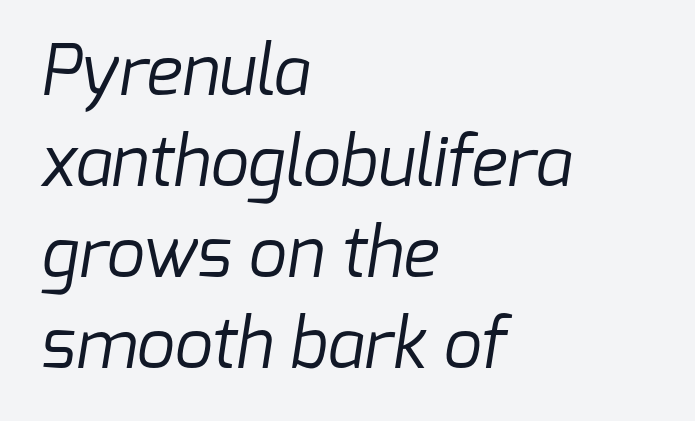
Q: Is the text bold? A: No.
Q: Is the typeface a serif or a sans-serif typeface? A: Sans-serif.
Q: Is the text underlined? A: No.
Q: How is the paragraph aligned? A: Left-aligned.
Q: Is the spacing between letters normal or unusually wide? A: Normal.
Q: Is the spacing between lines tight, normal or loose? A: Normal.
Q: Width (condensed, normal, or wide)? A: Normal.
Q: Stroke contrast? A: Low.
Q: x-height? A: Medium.
Q: Monospaced? A: No.
